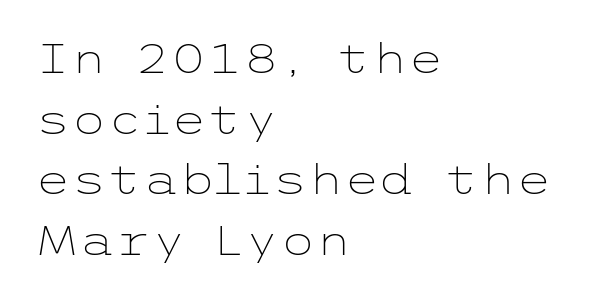
The image shows 41 px light, wide sans-serif type, upright; set left-aligned, normal line spacing (1.48x), normal letter spacing, not underlined; low stroke contrast and a medium x-height.
